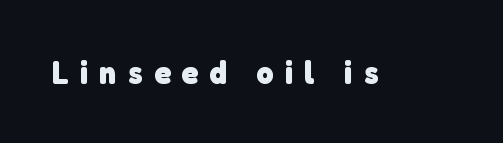
The image shows 33 px heavy sans-serif type; set unusually wide letter spacing (+0.34 em), not underlined; low stroke contrast and a medium x-height.
